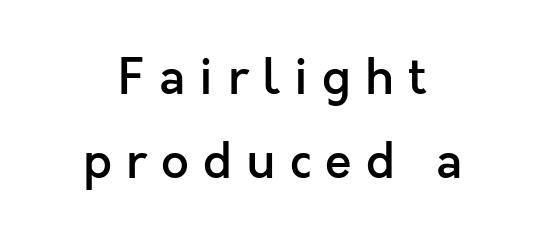
Q: Is the text bold? A: Semi-bold.
Q: Is the text italic (slanted)? A: No, it is upright.
Q: Is the typeface a serif or a sans-serif typeface? A: Sans-serif.
Q: Is the text underlined? A: No.
Q: How is the paragraph aligned? A: Centered.
Q: Is the spacing between letters normal or unusually wide? A: Unusually wide.
Q: Width (condensed, normal, or wide)? A: Normal.
Q: x-height? A: Medium.
Q: Monospaced? A: No.
